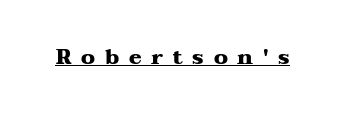
The image shows 21 px bold type, upright; set unusually wide letter spacing (+0.46 em), underlined.
